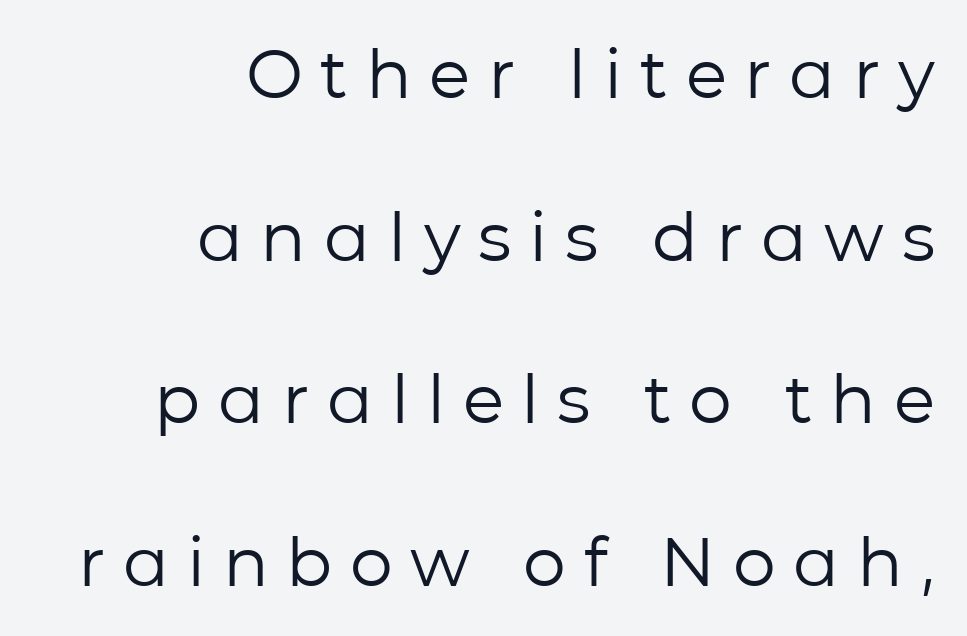
The image shows 68 px regular-weight sans-serif type, upright; set right-aligned, loose line spacing (2.39x), unusually wide letter spacing (+0.26 em), not underlined; low stroke contrast and a medium x-height.
